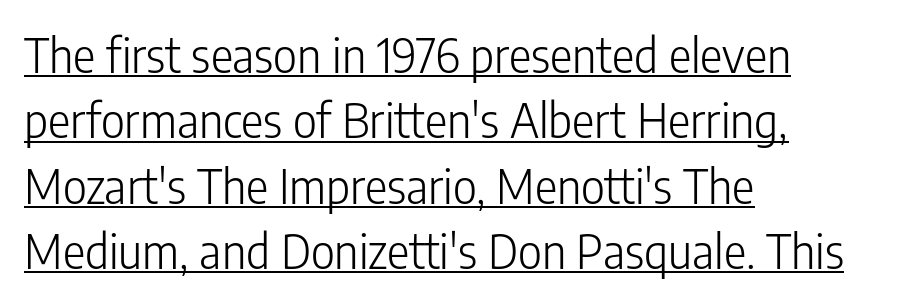
{"serif": "no", "italic": "no", "bold": "no", "weight": "light", "width": "condensed", "stroke_contrast": "low", "x_height": "medium", "monospaced": "no", "underline": "yes", "align": "left", "line_spacing": "normal", "line_spacing_ratio": 1.39, "letter_spacing": "normal", "letter_spacing_em": 0.0, "glyph_px": 47}
